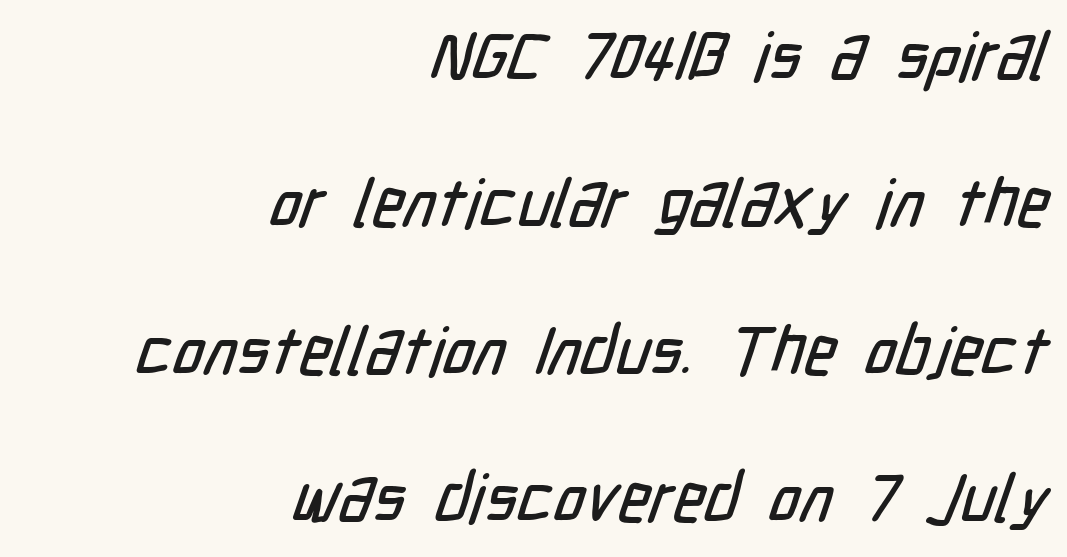
Anything drawn beneath the words? Only blank space. How are the letters spaced? Ordinarily, with no added tracking. The vertical gap from one line to the next is large. Caption: multi-line text, flush right, ragged left.
